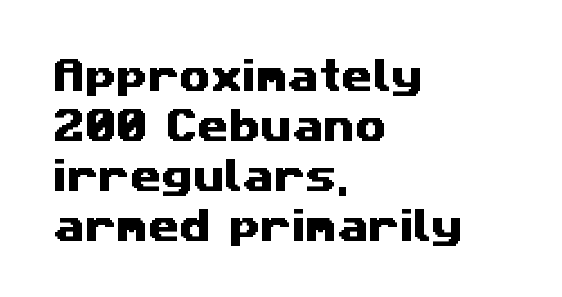
{"serif": "no", "width": "wide", "stroke_contrast": "medium", "x_height": "medium", "monospaced": "no", "underline": "no", "align": "left", "line_spacing": "normal", "line_spacing_ratio": 1.39, "letter_spacing": "normal", "letter_spacing_em": 0.0, "glyph_px": 36}
